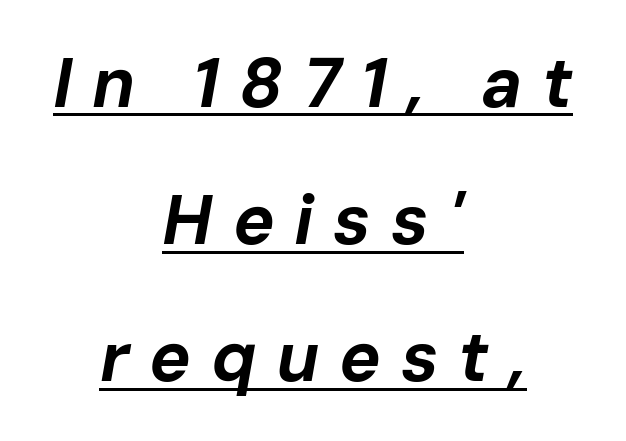
{"italic": "yes", "lean": "right", "slant_degrees": 10, "bold": "yes", "weight": "bold", "width": "normal", "stroke_contrast": "low", "x_height": "medium", "monospaced": "no", "underline": "yes", "align": "center", "line_spacing": "loose", "line_spacing_ratio": 1.96, "letter_spacing": "wide", "letter_spacing_em": 0.28, "glyph_px": 70}
